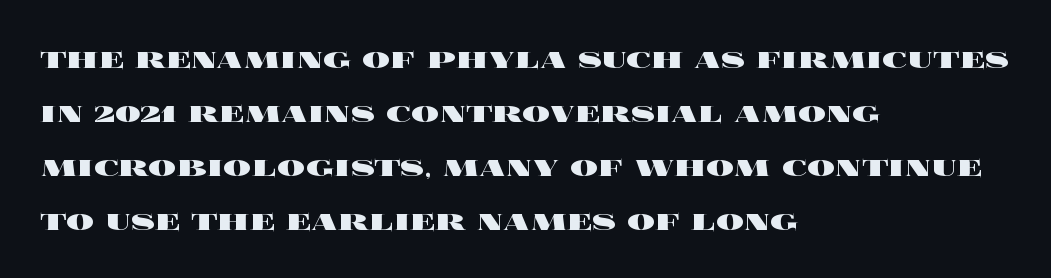
{"italic": "no", "bold": "yes", "weight": "heavy", "width": "wide", "x_height": "large", "monospaced": "no", "underline": "no", "align": "left", "line_spacing": "normal", "line_spacing_ratio": 1.54, "letter_spacing": "normal", "letter_spacing_em": 0.0, "glyph_px": 35}
